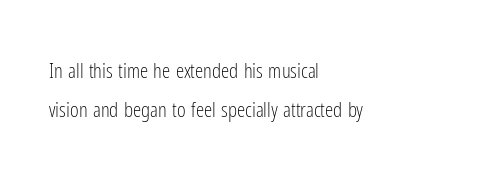
There is no visible air inserted between adjacent glyphs. Summary of weight: not heavy and not bold. The paragraph shown leans on its left margin. The letters stand upright; this is a roman face.
